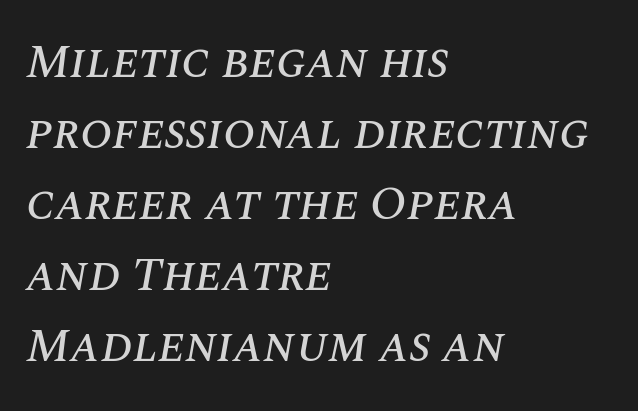
{"italic": "yes", "lean": "right", "slant_degrees": 10, "width": "normal", "stroke_contrast": "medium", "x_height": "large", "monospaced": "no", "underline": "no", "align": "left", "line_spacing": "normal", "line_spacing_ratio": 1.48, "letter_spacing": "normal", "letter_spacing_em": 0.0, "glyph_px": 48}
